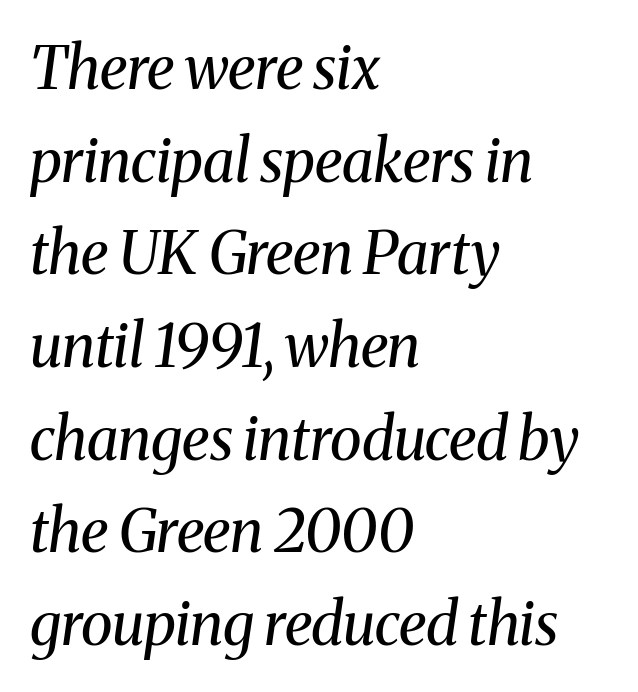
The letterforms sit at book weight or below. An italicized treatment has been applied to the whole sample. Does the leading feel generous? No, just average. Standard letterfit; no display-style spreading of the glyphs.
